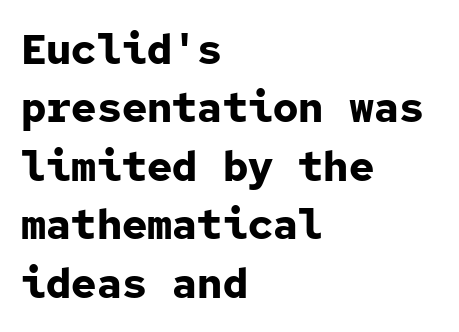
Quick note: interline space is typical. Notice how the passage keeps a crisp vertical edge on the left only. Students, note that the glyphs here touch the page at normal intervals. This is the regular roman posture of the typeface. The gap between lines stays unmarked. Strong, thick strokes mark this as bold type.
